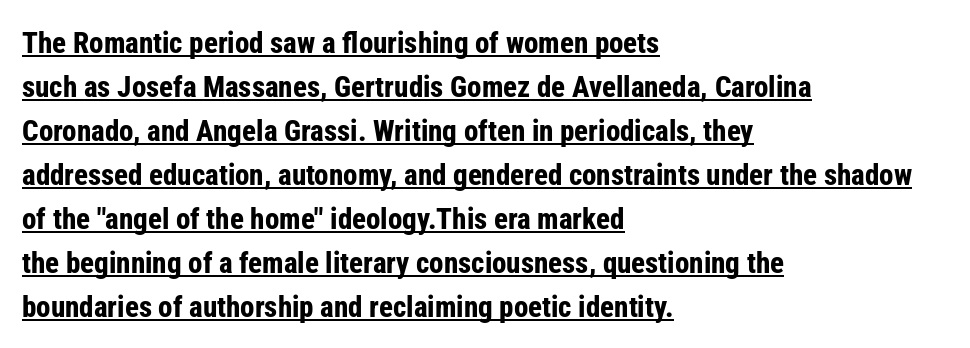
Q: Is the text bold? A: Yes.
Q: Is the text italic (slanted)? A: No, it is upright.
Q: Is the typeface a serif or a sans-serif typeface? A: Sans-serif.
Q: Is the text underlined? A: Yes.
Q: How is the paragraph aligned? A: Left-aligned.
Q: Is the spacing between letters normal or unusually wide? A: Normal.
Q: Is the spacing between lines tight, normal or loose? A: Normal.
Q: Width (condensed, normal, or wide)? A: Condensed.
Q: Stroke contrast? A: Low.
Q: x-height? A: Medium.
Q: Monospaced? A: No.
